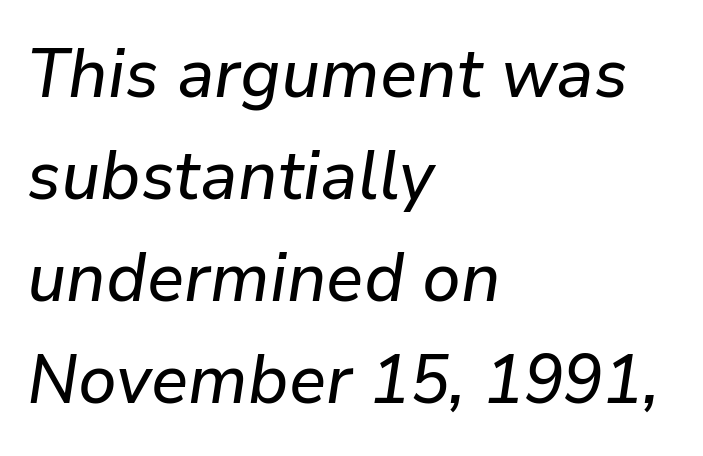
{"italic": "yes", "lean": "right", "slant_degrees": 9, "width": "normal", "stroke_contrast": "low", "x_height": "medium", "monospaced": "no", "underline": "no", "align": "left", "line_spacing": "normal", "line_spacing_ratio": 1.48, "letter_spacing": "normal", "letter_spacing_em": 0.0, "glyph_px": 69}
